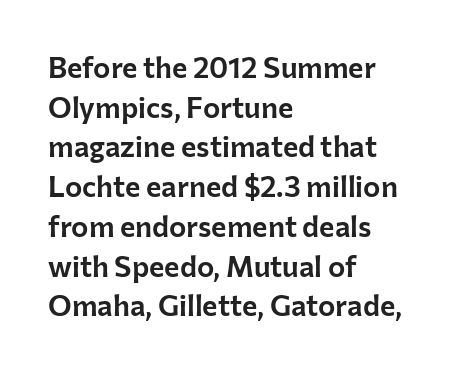
{"serif": "no", "italic": "no", "width": "normal", "stroke_contrast": "low", "x_height": "medium", "monospaced": "no", "underline": "no", "align": "left", "line_spacing": "normal", "line_spacing_ratio": 1.37, "letter_spacing": "normal", "letter_spacing_em": 0.0, "glyph_px": 29}
